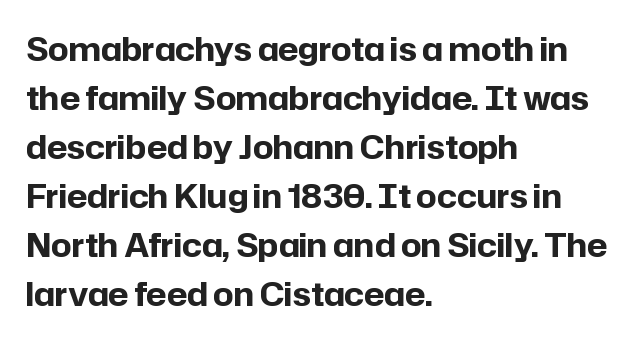
The string is rendered with underlining switched off. Successive baselines arrive at the customary interval. Tracking here is standard; glyphs follow each other at the usual distance. The setting favours the left margin, as ordinary paragraphs usually do.
